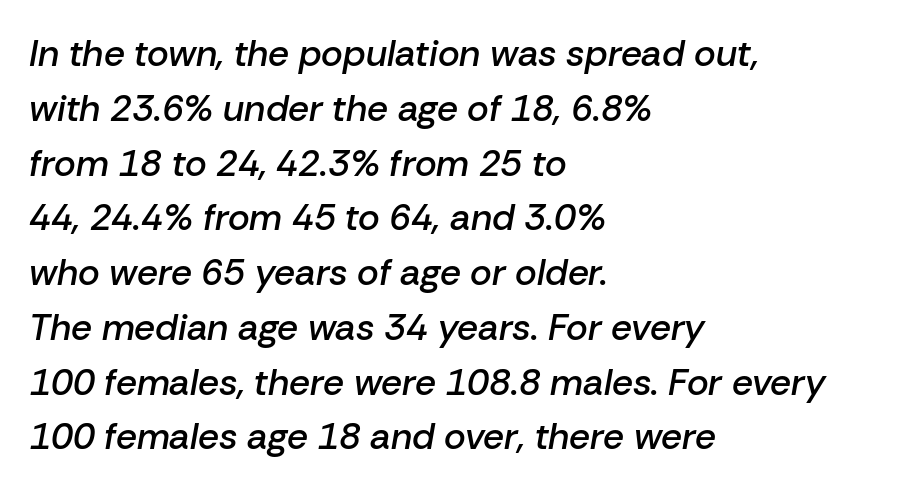
Q: Is the text bold? A: Semi-bold.
Q: Is the text italic (slanted)? A: Yes, it leans right by about 10 degrees.
Q: Is the text underlined? A: No.
Q: How is the paragraph aligned? A: Left-aligned.
Q: Is the spacing between letters normal or unusually wide? A: Normal.
Q: Is the spacing between lines tight, normal or loose? A: Normal.
Q: Width (condensed, normal, or wide)? A: Normal.
Q: Stroke contrast? A: Low.
Q: x-height? A: Medium.
Q: Monospaced? A: No.
